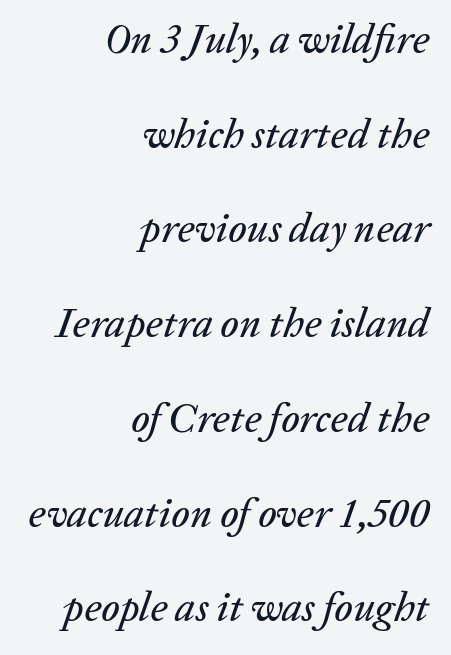
Q: Is the text italic (slanted)? A: Yes, it leans right by about 20 degrees.
Q: Is the text underlined? A: No.
Q: How is the paragraph aligned? A: Right-aligned.
Q: Is the spacing between letters normal or unusually wide? A: Normal.
Q: Is the spacing between lines tight, normal or loose? A: Loose.
Q: Width (condensed, normal, or wide)? A: Normal.
Q: Stroke contrast? A: Low.
Q: x-height? A: Medium.
Q: Monospaced? A: No.
